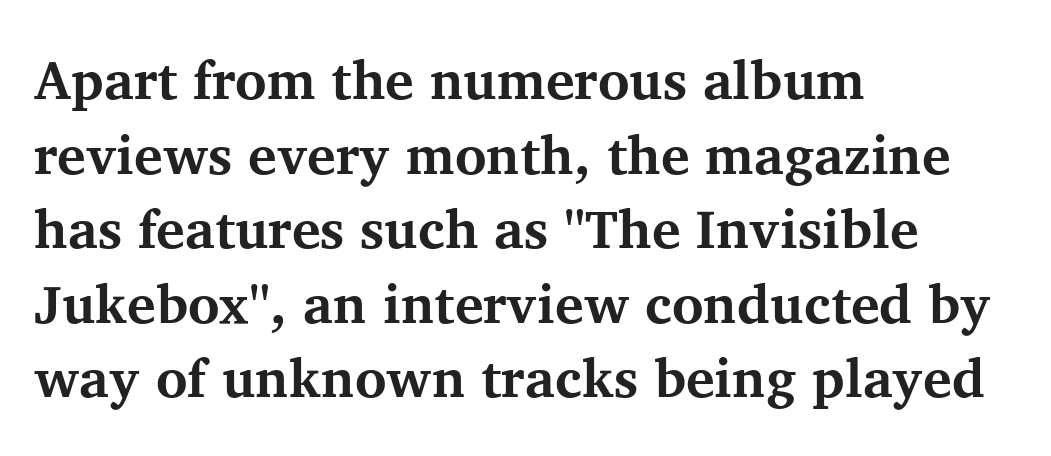
Q: Is the text bold? A: Yes.
Q: Is the text italic (slanted)? A: No, it is upright.
Q: Is the typeface a serif or a sans-serif typeface? A: Serif.
Q: Is the text underlined? A: No.
Q: How is the paragraph aligned? A: Left-aligned.
Q: Is the spacing between letters normal or unusually wide? A: Normal.
Q: Is the spacing between lines tight, normal or loose? A: Normal.
Q: Width (condensed, normal, or wide)? A: Normal.
Q: Stroke contrast? A: Medium.
Q: x-height? A: Medium.
Q: Monospaced? A: No.
